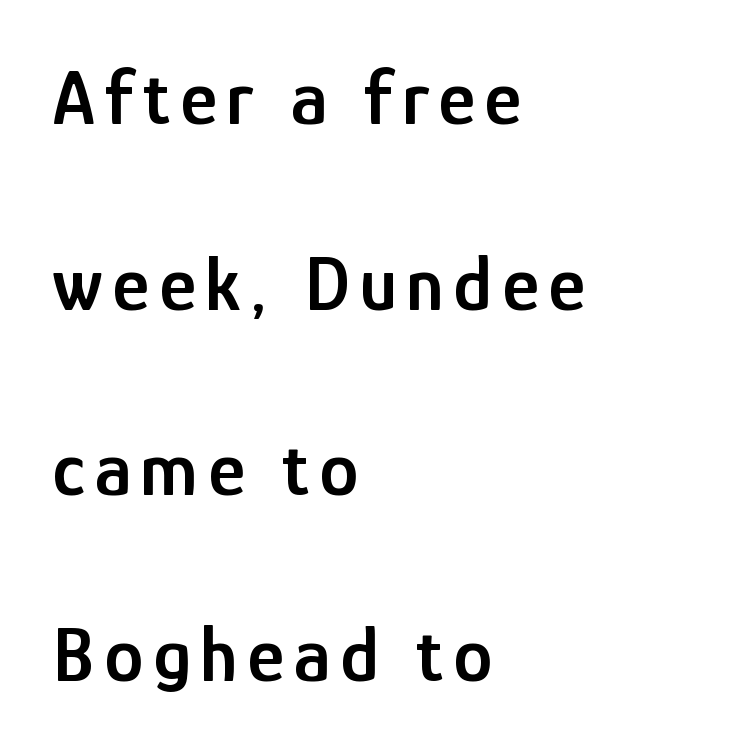
The image shows 79 px semibold, condensed sans-serif type, upright; set left-aligned, loose line spacing (2.35x), not underlined; low stroke contrast and a medium x-height.
